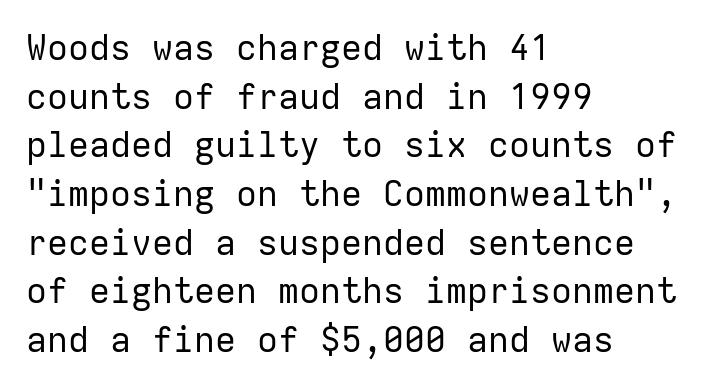
The image shows 35 px regular-weight sans-serif type, upright, monospaced; set left-aligned, normal line spacing (1.39x), normal letter spacing, not underlined; low stroke contrast and a medium x-height.
